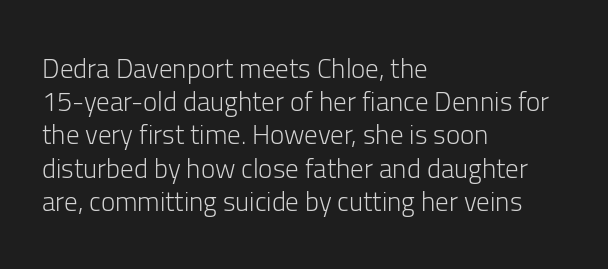
{"italic": "no", "bold": "no", "underline": "no", "align": "left", "line_spacing_ratio": 1.23, "letter_spacing": "normal", "letter_spacing_em": 0.0, "glyph_px": 27}
